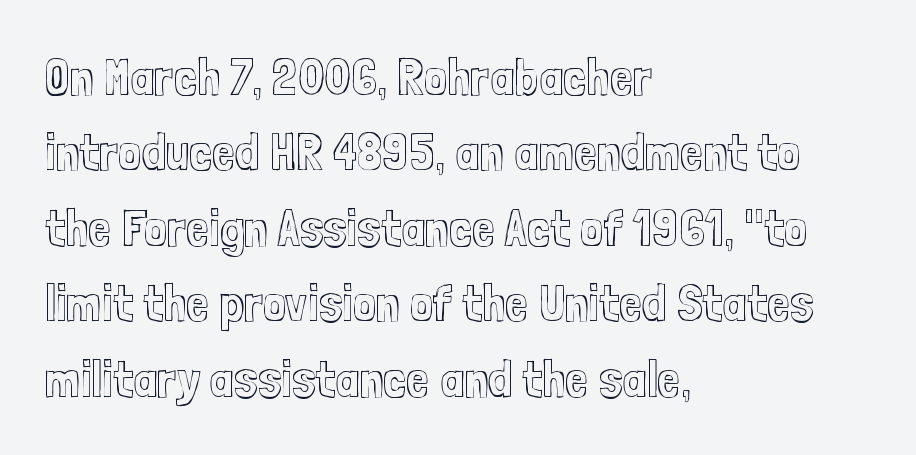
Casual observation: everything's shoved over to the left. The space beneath each line is pristine and unruled. Is this a fixed-width face? No — the glyphs have proportional, varying widths. When letters stand straight like this, we call the style roman or upright. No extra tracking has been applied to these lines. The block of text has a typical density, with ordinary space between rows.
